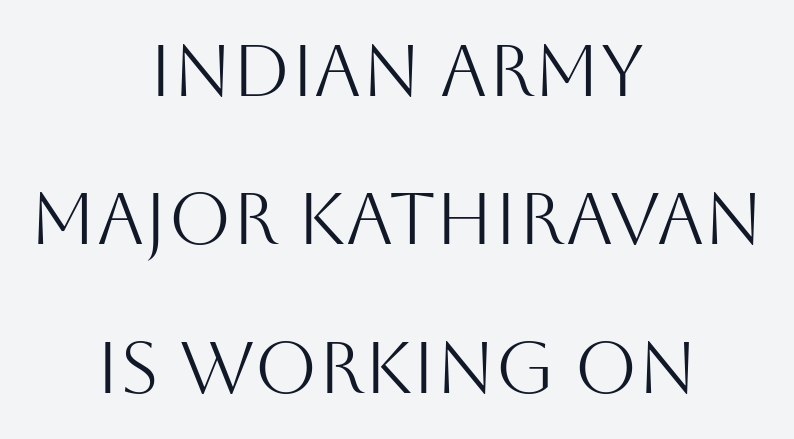
Q: Is the text bold? A: No.
Q: Is the text italic (slanted)? A: No, it is upright.
Q: Is the typeface a serif or a sans-serif typeface? A: Sans-serif.
Q: Is the text underlined? A: No.
Q: How is the paragraph aligned? A: Centered.
Q: Is the spacing between letters normal or unusually wide? A: Normal.
Q: Is the spacing between lines tight, normal or loose? A: Loose.
Q: Width (condensed, normal, or wide)? A: Normal.
Q: Stroke contrast? A: Medium.
Q: x-height? A: Large.
Q: Monospaced? A: No.
